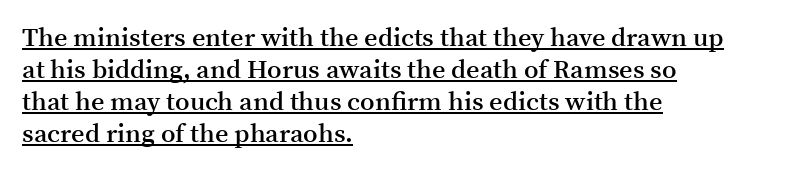
Notice how the stems are strictly vertical — no italics here. Glyph-to-glyph distance matches everyday printed text. Like a heading marked for emphasis, these lines bear an underscore. The rendering uses a semibold face; strokes are thickened but not to full bold. All the whitespace from short lines collects on the right.
